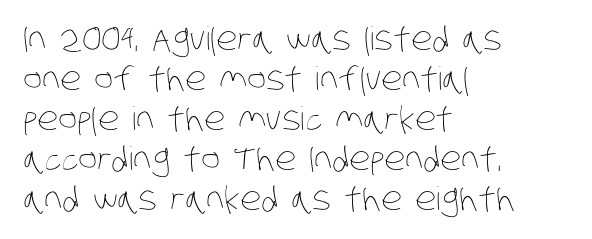
Q: Is the text bold? A: No.
Q: Is the text underlined? A: No.
Q: How is the paragraph aligned? A: Left-aligned.
Q: Is the spacing between letters normal or unusually wide? A: Normal.
Q: Is the spacing between lines tight, normal or loose? A: Normal.
Q: Width (condensed, normal, or wide)? A: Condensed.
Q: Stroke contrast? A: Low.
Q: x-height? A: Large.
Q: Monospaced? A: No.
